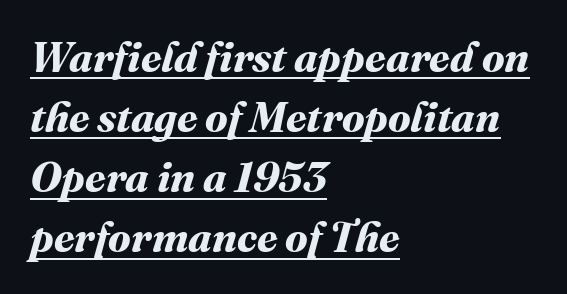
{"bold": "yes", "weight": "bold", "width": "normal", "stroke_contrast": "medium", "x_height": "medium", "monospaced": "no", "underline": "yes", "align": "left", "line_spacing": "normal", "line_spacing_ratio": 1.43, "letter_spacing": "normal", "letter_spacing_em": 0.0, "glyph_px": 42}
